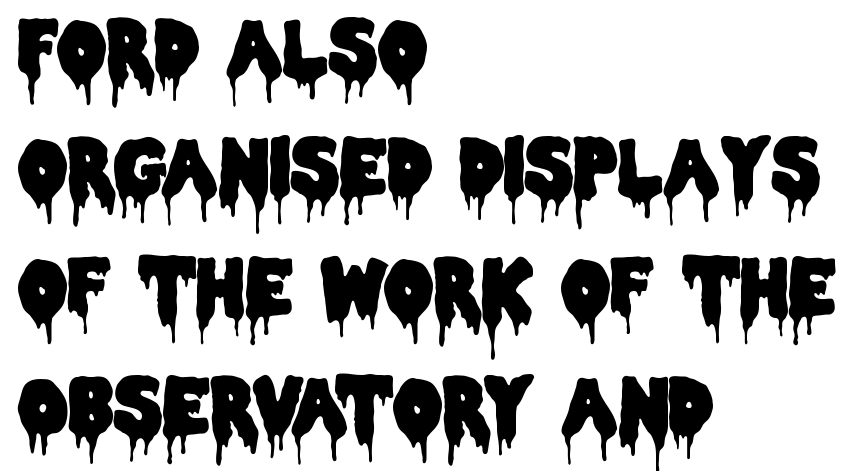
Q: Is the text italic (slanted)? A: No, it is upright.
Q: Is the typeface a serif or a sans-serif typeface? A: Sans-serif.
Q: Is the text underlined? A: No.
Q: How is the paragraph aligned? A: Left-aligned.
Q: Is the spacing between letters normal or unusually wide? A: Normal.
Q: Is the spacing between lines tight, normal or loose? A: Normal.
Q: Width (condensed, normal, or wide)? A: Condensed.
Q: Stroke contrast? A: Low.
Q: x-height? A: Large.
Q: Monospaced? A: No.
